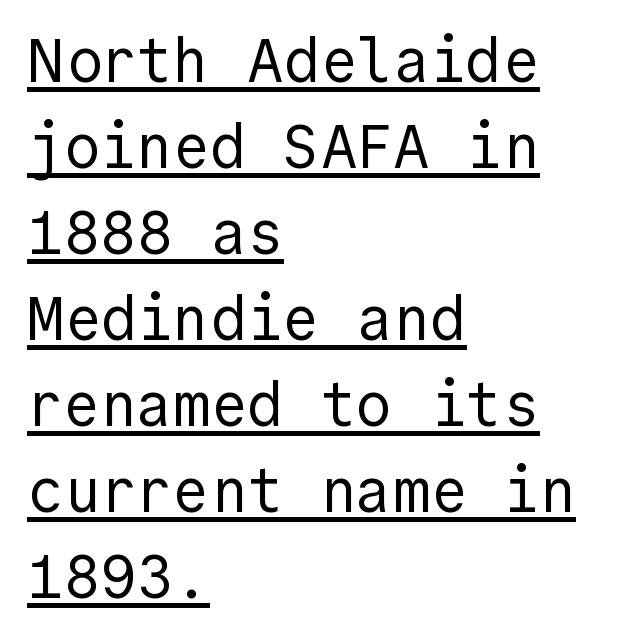
Q: Is the text bold? A: No.
Q: Is the text italic (slanted)? A: No, it is upright.
Q: Is the typeface a serif or a sans-serif typeface? A: Sans-serif.
Q: Is the text underlined? A: Yes.
Q: How is the paragraph aligned? A: Left-aligned.
Q: Is the spacing between letters normal or unusually wide? A: Normal.
Q: Is the spacing between lines tight, normal or loose? A: Normal.
Q: Width (condensed, normal, or wide)? A: Normal.
Q: x-height? A: Medium.
